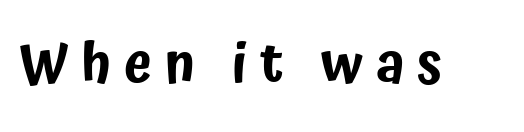
The image shows 56 px condensed sans-serif type, upright; set unusually wide letter spacing (+0.23 em), not underlined; low stroke contrast and a medium x-height.
